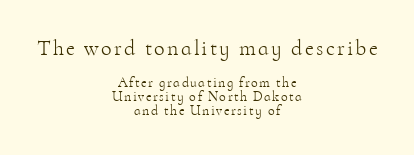
Q: Is the text bold? A: No.
Q: Is the text italic (slanted)? A: No, it is upright.
Q: Is the text underlined? A: No.
Q: How is the paragraph aligned? A: Centered.
Q: Is the spacing between lines tight, normal or loose? A: Tight.
Q: Which block of text is set in a larger size, the first (top) or the second (bottom)? A: The first (top) one.
